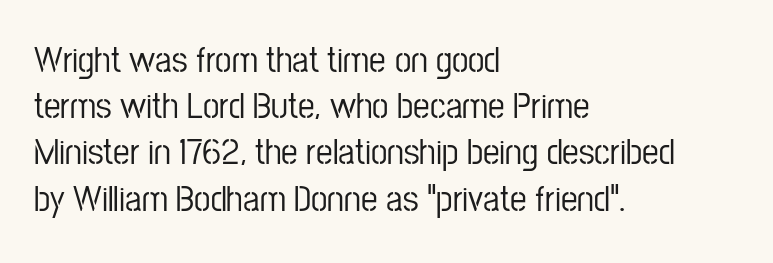
Font category for this specimen: sans-serif. Is there much room between lines? A standard amount, neither cramped nor airy. Do the letters lean? They stand straight. The rendering anchors every line to the left-hand side. This rendering features lettering with no underline. Proportional: the letters do not fall into vertical columns.
